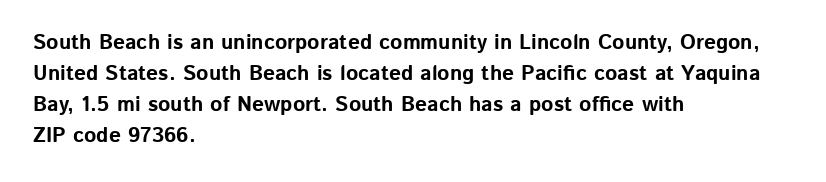
Q: Is the text bold? A: Yes.
Q: Is the text italic (slanted)? A: No, it is upright.
Q: Is the text underlined? A: No.
Q: How is the paragraph aligned? A: Left-aligned.
Q: Is the spacing between letters normal or unusually wide? A: Normal.
Q: Is the spacing between lines tight, normal or loose? A: Normal.
